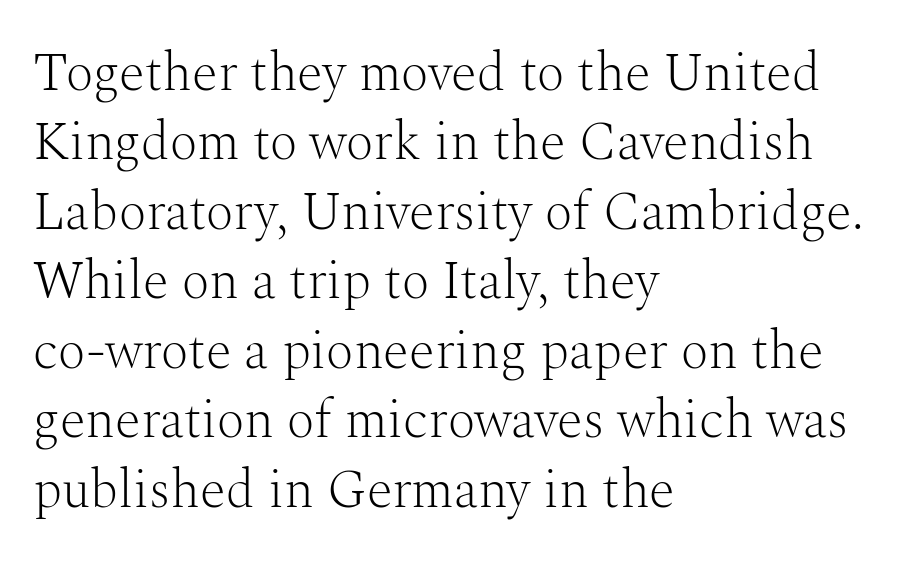
Q: Is the text bold? A: No.
Q: Is the text italic (slanted)? A: No, it is upright.
Q: Is the typeface a serif or a sans-serif typeface? A: Serif.
Q: Is the text underlined? A: No.
Q: How is the paragraph aligned? A: Left-aligned.
Q: Is the spacing between letters normal or unusually wide? A: Normal.
Q: Is the spacing between lines tight, normal or loose? A: Normal.
Q: Width (condensed, normal, or wide)? A: Normal.
Q: Stroke contrast? A: Medium.
Q: x-height? A: Medium.
Q: Monospaced? A: No.
